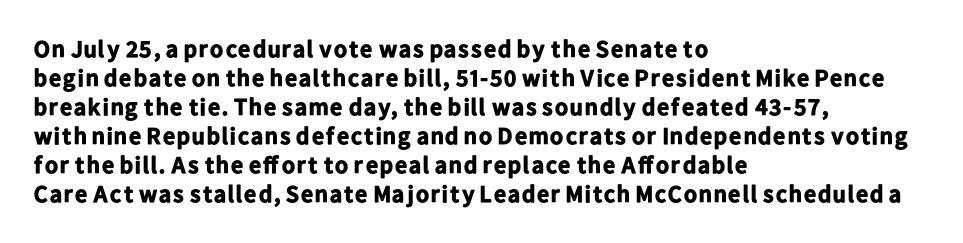
Q: Is the text bold? A: Yes.
Q: Is the text italic (slanted)? A: No, it is upright.
Q: Is the text underlined? A: No.
Q: How is the paragraph aligned? A: Left-aligned.
Q: Is the spacing between letters normal or unusually wide? A: Normal.
